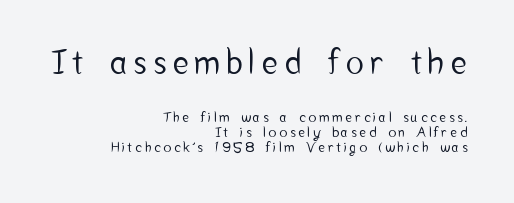
The image shows 33 px condensed sans-serif type, upright; set right-aligned, tight line spacing (1.1x), unusually wide letter spacing (+0.22 em), not underlined; the first (top) block is 2.36x larger; low stroke contrast and a medium x-height.
